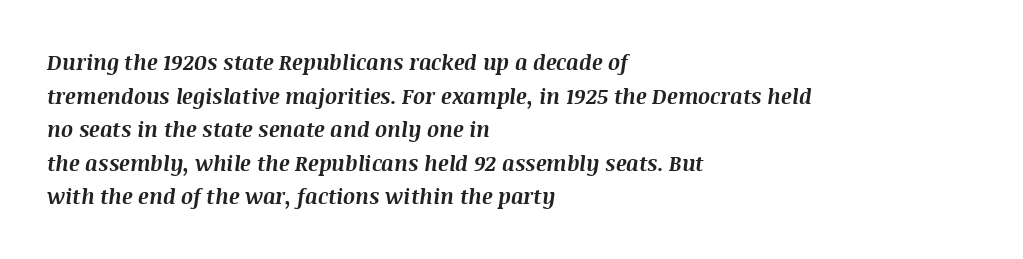
The image shows 21 px bold type, italic (leaning right); set left-aligned, normal line spacing (1.6x), normal letter spacing, not underlined.
